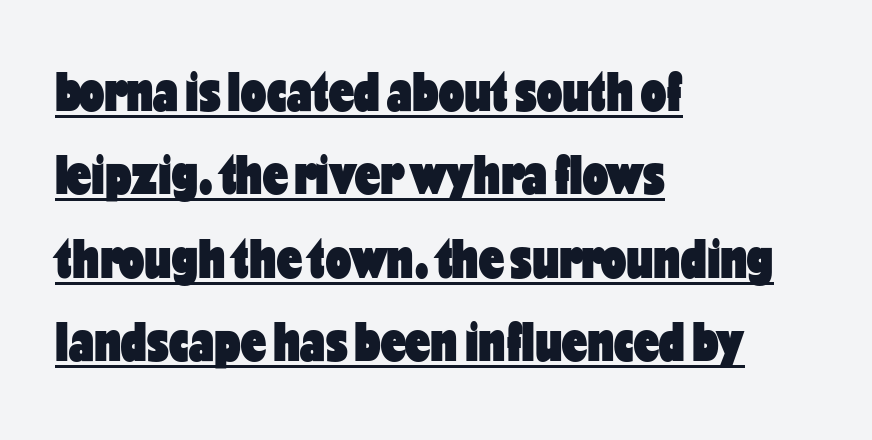
The image shows 56 px heavy, condensed sans-serif type, upright; set left-aligned, normal line spacing (1.49x), normal letter spacing, underlined; low stroke contrast and a medium x-height.
